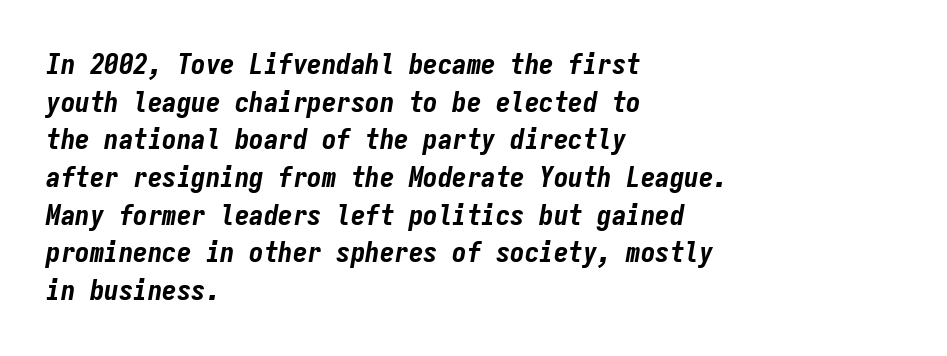
{"italic": "yes", "lean": "right", "slant_degrees": 9, "bold": "yes", "weight": "bold", "width": "condensed", "stroke_contrast": "low", "x_height": "medium", "monospaced": "yes", "underline": "no", "align": "left", "line_spacing": "normal", "line_spacing_ratio": 1.3, "letter_spacing": "normal", "letter_spacing_em": 0.0, "glyph_px": 29}
